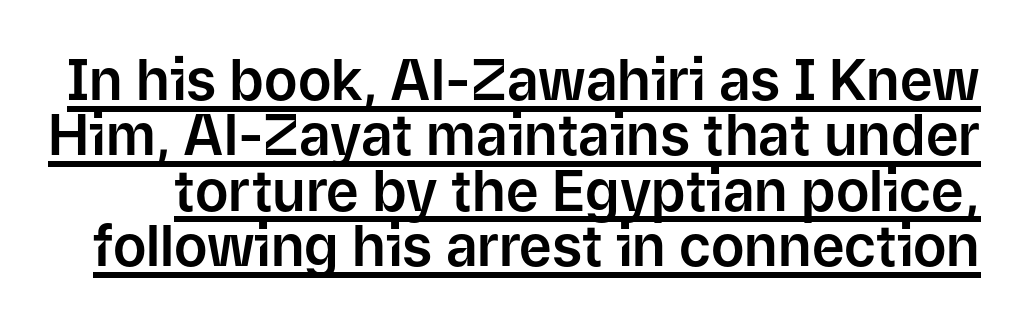
The image shows 56 px sans-serif type, upright; set tight line spacing (0.99x), normal letter spacing, underlined; low stroke contrast and a medium x-height.
